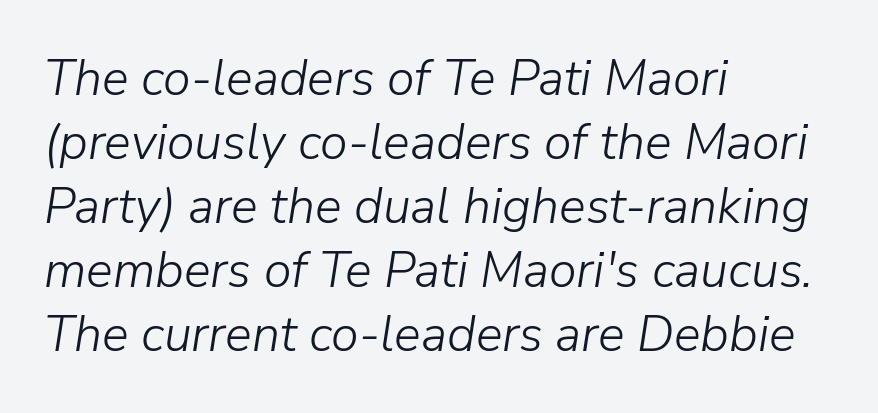
The image shows 50 px light type, italic (leaning right); set left-aligned, normal line spacing (1.28x), normal letter spacing, not underlined; low stroke contrast and a medium x-height.
